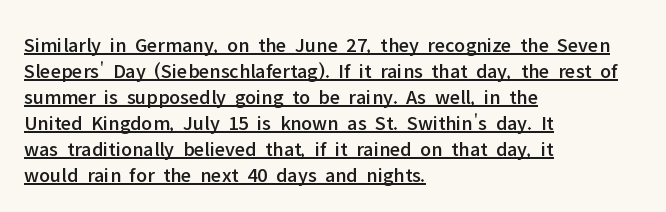
Q: Is the text italic (slanted)? A: No, it is upright.
Q: Is the text underlined? A: Yes.
Q: How is the paragraph aligned? A: Left-aligned.
Q: Is the spacing between letters normal or unusually wide? A: Normal.
